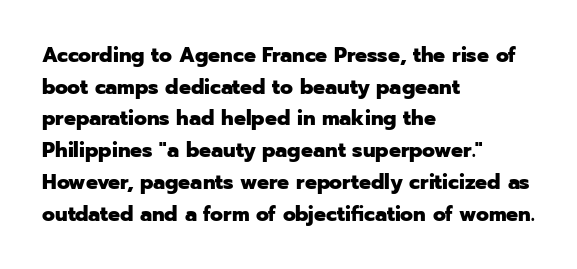
The image shows 21 px bold type, upright; set left-aligned, normal line spacing (1.51x), normal letter spacing, not underlined.
